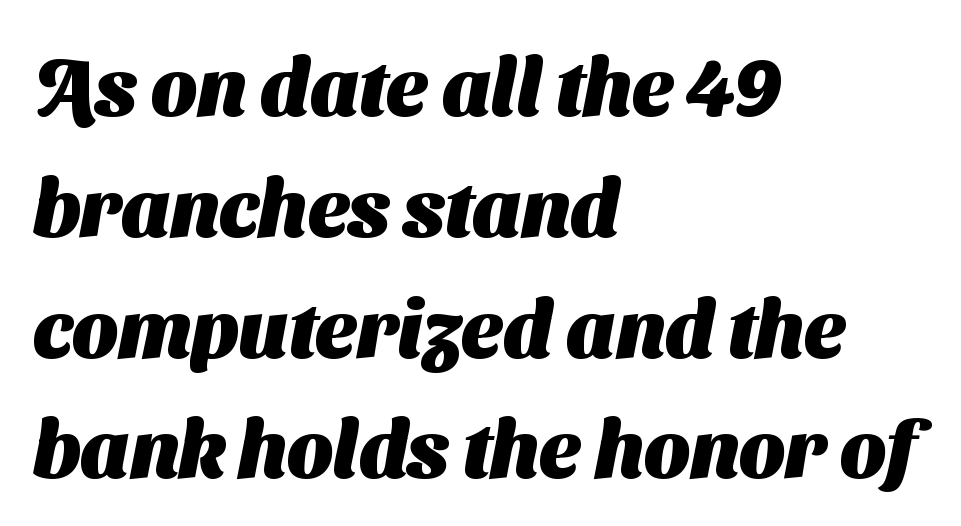
{"serif": "no", "bold": "yes", "weight": "heavy", "width": "normal", "stroke_contrast": "medium", "x_height": "medium", "monospaced": "no", "underline": "no", "align": "left", "line_spacing": "normal", "line_spacing_ratio": 1.51, "letter_spacing": "normal", "letter_spacing_em": 0.0, "glyph_px": 80}
